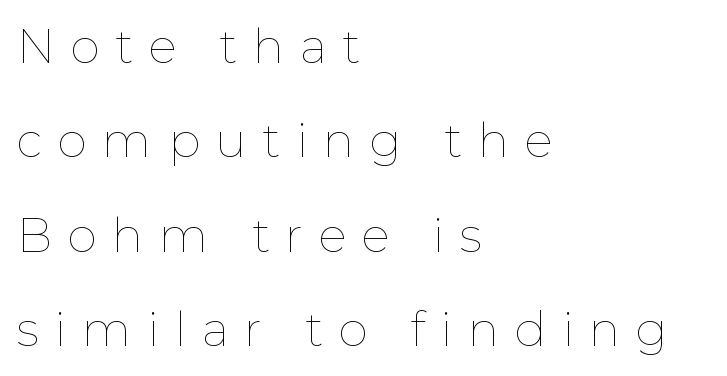
Q: Is the text bold? A: No.
Q: Is the text italic (slanted)? A: No, it is upright.
Q: Is the text underlined? A: No.
Q: How is the paragraph aligned? A: Left-aligned.
Q: Is the spacing between letters normal or unusually wide? A: Unusually wide.
Q: Is the spacing between lines tight, normal or loose? A: Loose.
Q: Width (condensed, normal, or wide)? A: Normal.
Q: Stroke contrast? A: Low.
Q: x-height? A: Medium.
Q: Monospaced? A: No.
